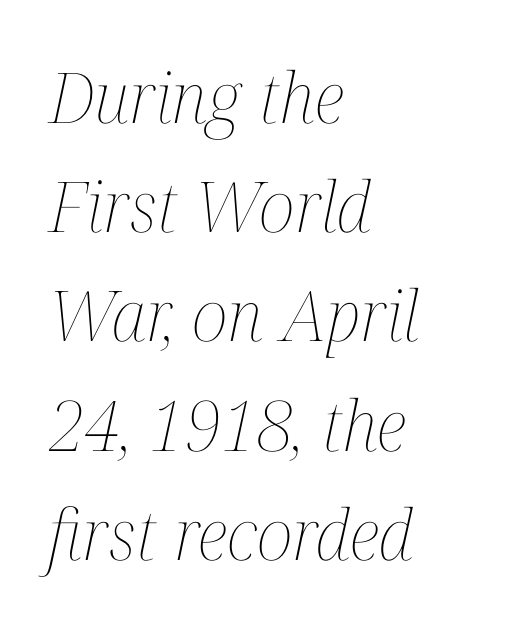
The image shows 70 px thin, condensed type, italic (leaning right); set left-aligned, normal line spacing (1.56x), normal letter spacing, not underlined; medium stroke contrast and a medium x-height.
